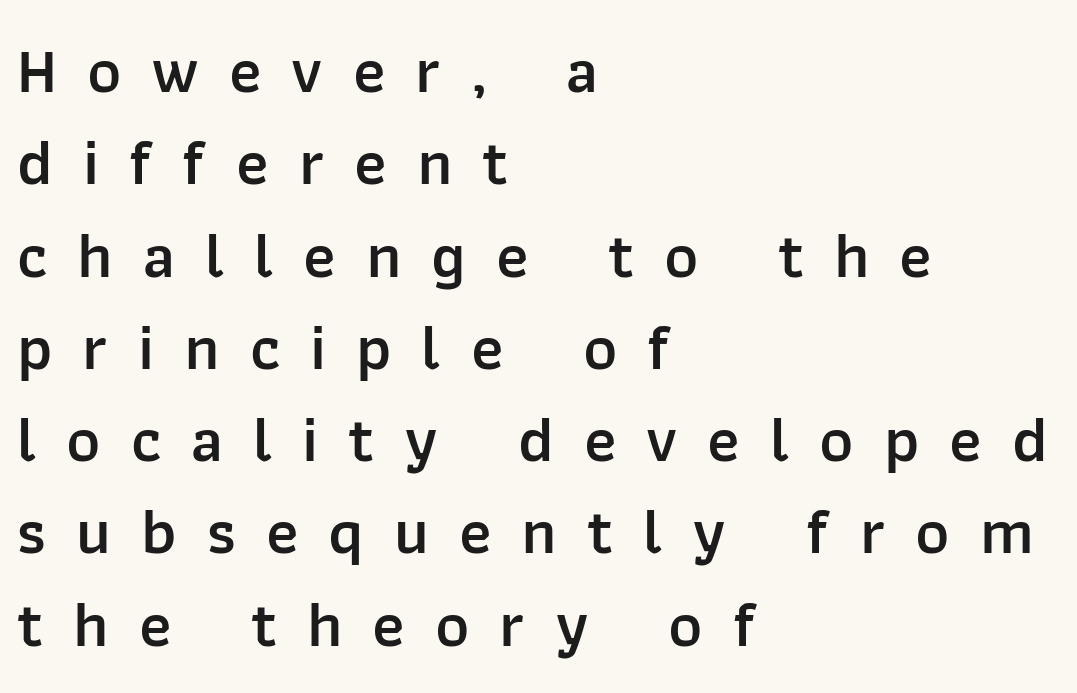
{"serif": "no", "italic": "no", "bold": "semi", "weight": "semibold", "width": "normal", "stroke_contrast": "low", "x_height": "medium", "monospaced": "no", "underline": "no", "align": "left", "line_spacing": "normal", "line_spacing_ratio": 1.42, "letter_spacing": "wide", "letter_spacing_em": 0.46, "glyph_px": 65}
